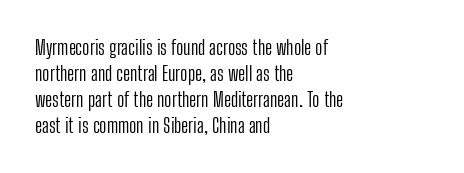
The image shows 20 px text type, upright; set left-aligned, normal line spacing (1.3x), normal letter spacing, not underlined.
